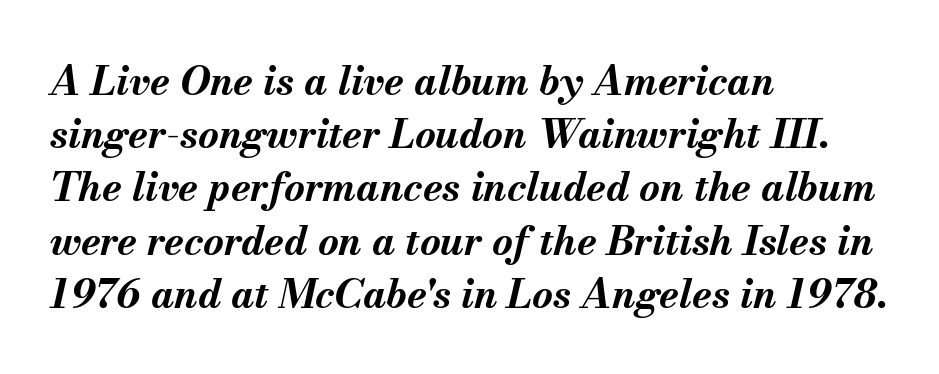
The typography opts for an oblique posture over an upright one. The strokes are fattened all the way to bold. What's the leading like? Ordinary, nothing unusual. The paragraph shown leans on its left margin.
